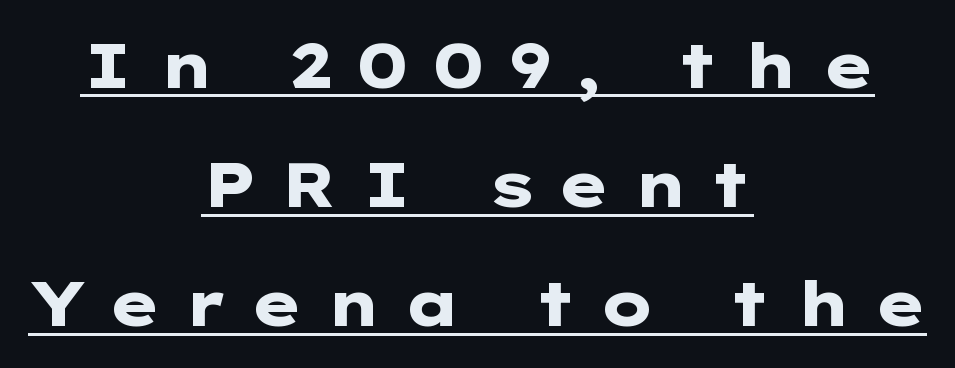
Q: Is the text bold? A: Yes.
Q: Is the text italic (slanted)? A: No, it is upright.
Q: Is the typeface a serif or a sans-serif typeface? A: Sans-serif.
Q: Is the text underlined? A: Yes.
Q: How is the paragraph aligned? A: Centered.
Q: Is the spacing between letters normal or unusually wide? A: Unusually wide.
Q: Width (condensed, normal, or wide)? A: Wide.
Q: Stroke contrast? A: Low.
Q: x-height? A: Medium.
